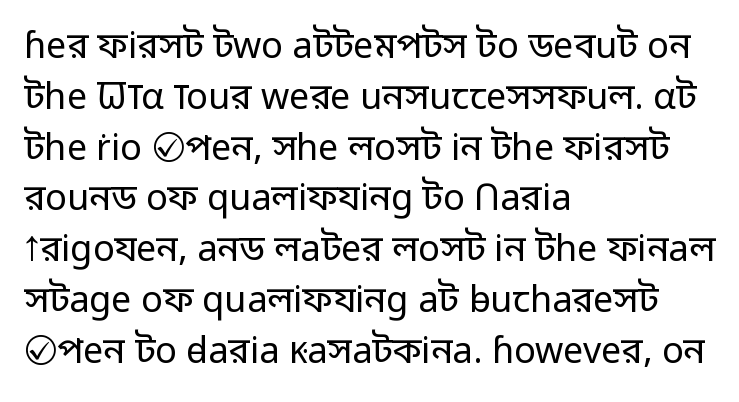
Q: Is the text bold? A: No.
Q: Is the text italic (slanted)? A: No, it is upright.
Q: Is the typeface a serif or a sans-serif typeface? A: Sans-serif.
Q: Is the text underlined? A: No.
Q: How is the paragraph aligned? A: Left-aligned.
Q: Is the spacing between letters normal or unusually wide? A: Normal.
Q: Is the spacing between lines tight, normal or loose? A: Normal.
Q: Width (condensed, normal, or wide)? A: Normal.
Q: Stroke contrast? A: Low.
Q: x-height? A: Medium.
Q: Monospaced? A: No.
